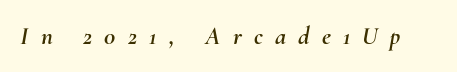
The image shows 25 px text type, italic (leaning right); set unusually wide letter spacing (+0.49 em), not underlined.
